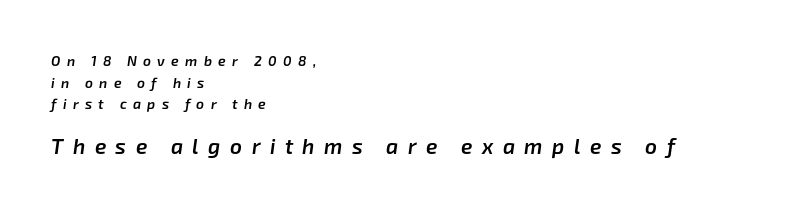
The image shows 21 px text type, italic (leaning right); set left-aligned, normal line spacing (1.54x), unusually wide letter spacing (+0.45 em), not underlined; the second (bottom) block is 1.5x larger.
